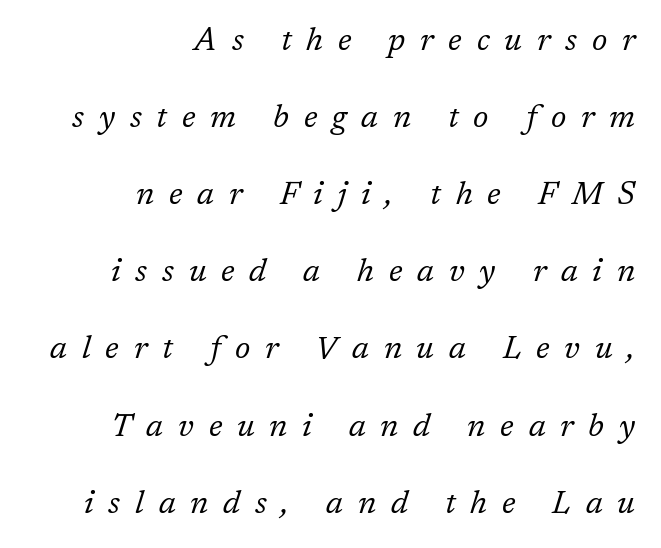
The image shows 32 px regular-weight serif type, italic (leaning right); set right-aligned, loose line spacing (2.41x), unusually wide letter spacing (+0.46 em), not underlined; low stroke contrast and a medium x-height.
